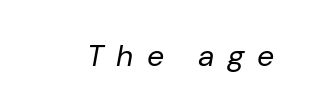
{"italic": "yes", "lean": "right", "slant_degrees": 10, "bold": "no", "weight": "regular", "width": "normal", "stroke_contrast": "low", "x_height": "medium", "monospaced": "no", "underline": "no", "letter_spacing": "wide", "letter_spacing_em": 0.43, "glyph_px": 30}
